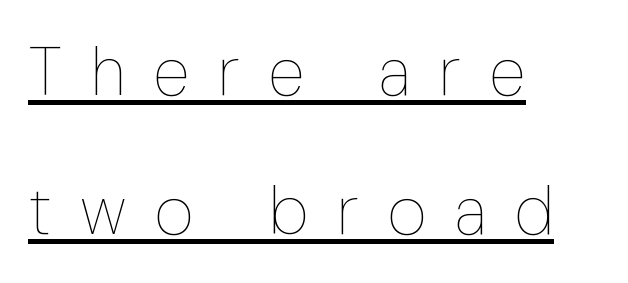
The image shows 67 px thin, condensed type, upright; set left-aligned, loose line spacing (2.07x), unusually wide letter spacing (+0.43 em), underlined; low stroke contrast and a medium x-height.
